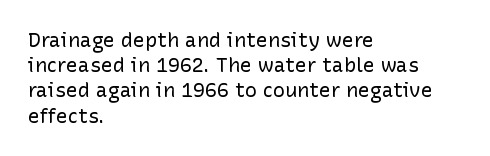
The image shows 20 px text type, upright; set left-aligned, normal line spacing (1.26x), normal letter spacing, not underlined.
